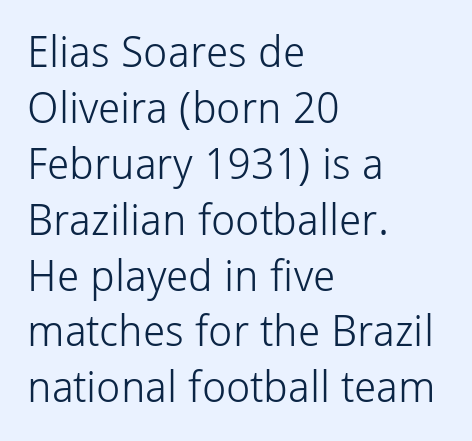
The image shows 43 px light sans-serif type, upright; set left-aligned, normal line spacing (1.3x), normal letter spacing, not underlined; low stroke contrast and a medium x-height.
